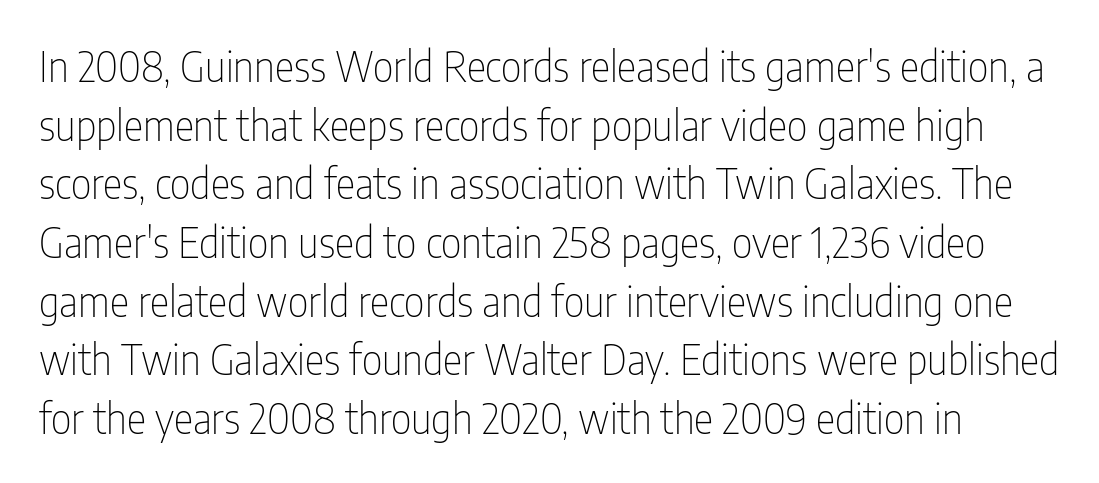
{"serif": "no", "italic": "no", "bold": "no", "weight": "thin", "width": "condensed", "stroke_contrast": "low", "x_height": "medium", "monospaced": "no", "underline": "no", "line_spacing": "normal", "line_spacing_ratio": 1.43, "letter_spacing": "normal", "letter_spacing_em": 0.0, "glyph_px": 41}
